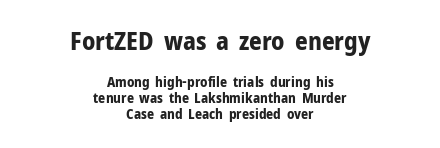
{"italic": "no", "bold": "yes", "underline": "no", "align": "center", "line_spacing": "tight", "line_spacing_ratio": 1.13, "letter_spacing": "normal", "letter_spacing_em": 0.0, "larger_block": "first", "size_ratio": 1.79, "glyph_px": 25}
